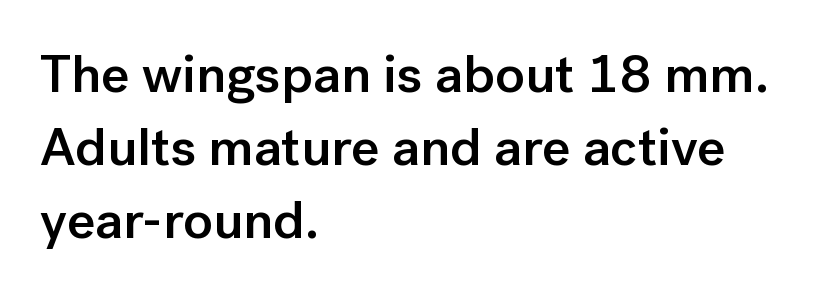
Q: Is the text bold? A: Semi-bold.
Q: Is the text italic (slanted)? A: No, it is upright.
Q: Is the typeface a serif or a sans-serif typeface? A: Sans-serif.
Q: Is the text underlined? A: No.
Q: How is the paragraph aligned? A: Left-aligned.
Q: Is the spacing between letters normal or unusually wide? A: Normal.
Q: Is the spacing between lines tight, normal or loose? A: Normal.
Q: Width (condensed, normal, or wide)? A: Normal.
Q: Stroke contrast? A: Low.
Q: x-height? A: Medium.
Q: Monospaced? A: No.
